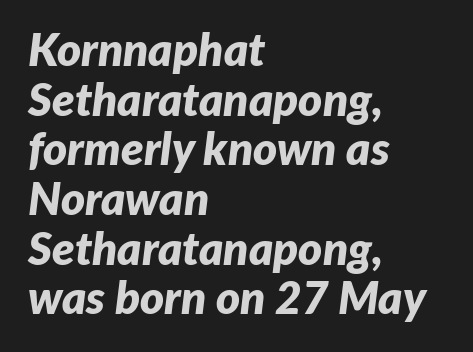
Vertical spacing — tight. The letters advance in unequal steps, a hallmark of proportional type. The lines in this sample share a left origin and differ only in where they stop. The foot of each line stays bare and open.
